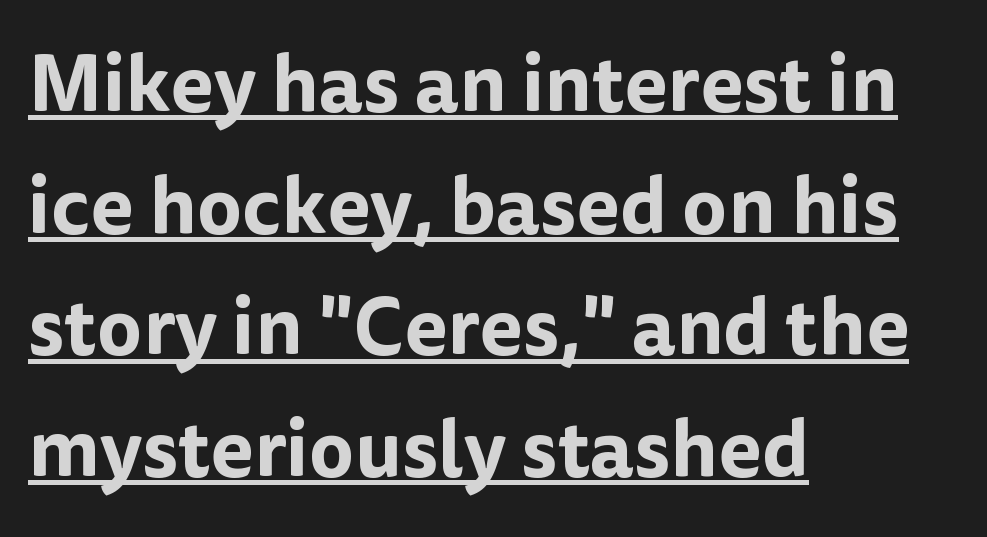
{"serif": "no", "italic": "no", "width": "normal", "stroke_contrast": "low", "x_height": "medium", "monospaced": "no", "underline": "yes", "align": "left", "line_spacing": "normal", "line_spacing_ratio": 1.54, "letter_spacing": "normal", "letter_spacing_em": 0.0, "glyph_px": 79}
